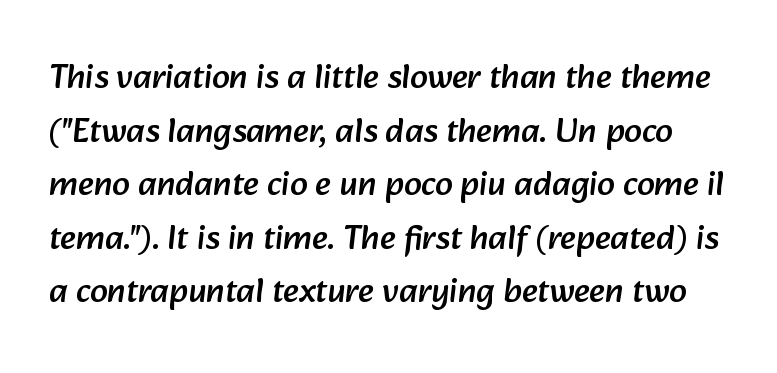
Typographically, this falls in the sans-serif category. Words appear dense and cohesive because spacing is normal. The rendering uses natural spacing where letterforms have individual widths. Leading matches the norm, producing a regular column. The passage shown is not underscored anywhere.
